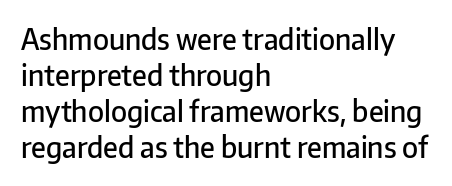
The image shows 28 px semibold sans-serif type, upright; set left-aligned, normal line spacing (1.28x), normal letter spacing, not underlined; low stroke contrast and a medium x-height.
